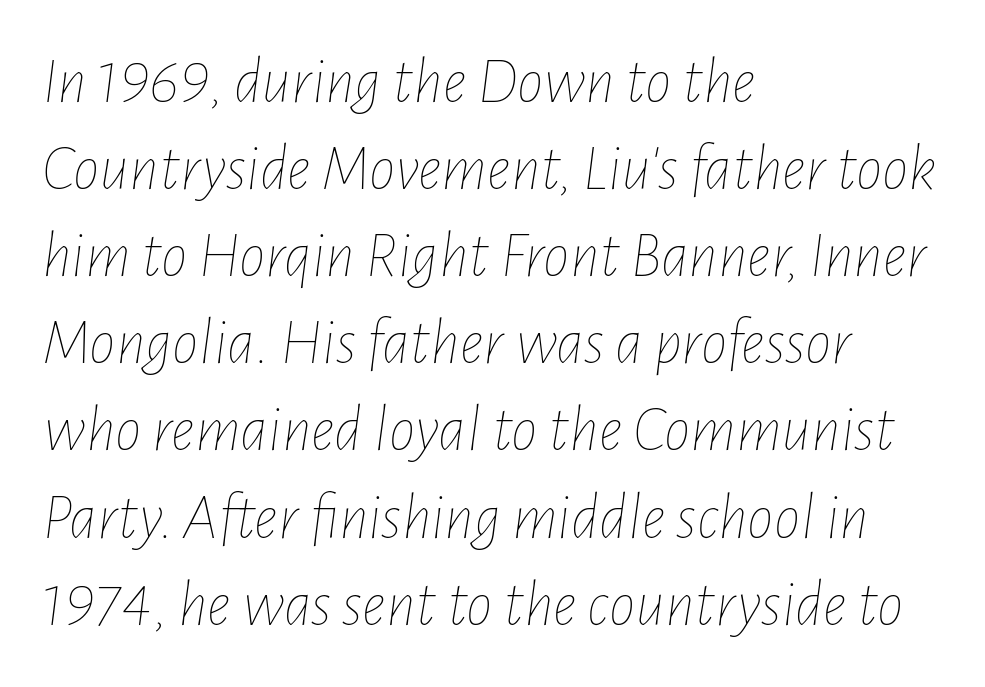
Check the space under the baseline: it is left empty. Weight: in the light-to-regular range. Yep, that's italic — everything's leaning. You could not count columns in this text — the font is proportionally spaced.
